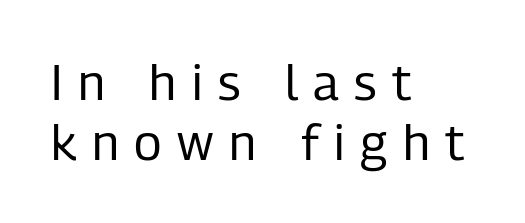
The passage shown is typed in a proportional face where columns would drift. Bold? No — there's no thickening of the strokes. Italic? Not at all — the glyphs are vertical. The tracking jumps out immediately: characters are airy and widely separated. The passage is arranged the way most books set body copy — flush left. These lines are composed in type without serifs.
